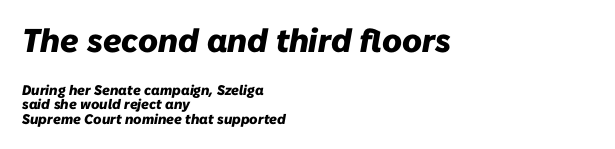
Proportional: the letters do not fall into vertical columns. Heft: maximum for text — a bold. Spacing between characters is what you'd get straight out of the box. Quick note: underline off. Typeset ragged right — the left edge is the straight one.
